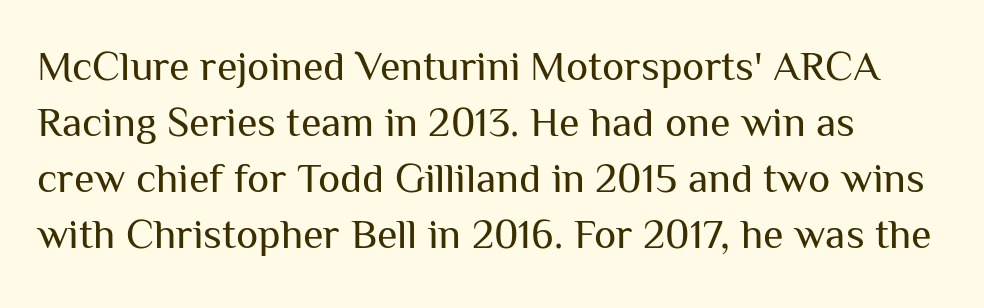
{"serif": "no", "italic": "no", "bold": "no", "weight": "regular", "width": "normal", "stroke_contrast": "medium", "x_height": "medium", "monospaced": "no", "underline": "no", "align": "left", "line_spacing": "normal", "line_spacing_ratio": 1.33, "letter_spacing": "normal", "letter_spacing_em": 0.0, "glyph_px": 42}
